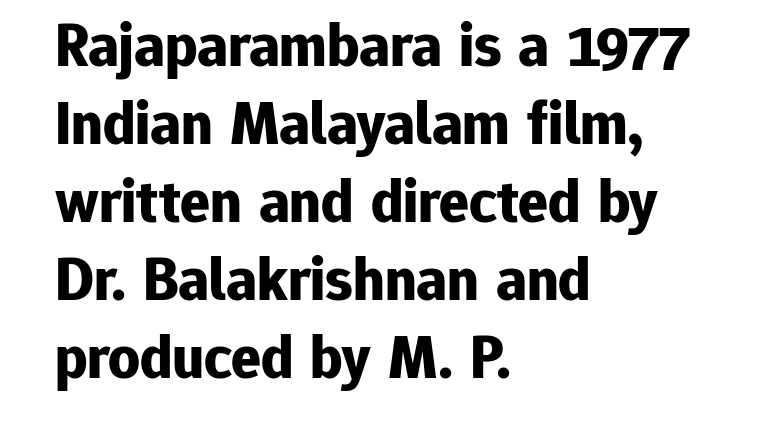
You could not count columns in this text — the font is proportionally spaced. Baseline-to-baseline distance is the conventional proportion of letter height. Tall strokes in this sample are plumb rather than angled. Nothing unusual about the tracking: characters are spaced as the font intends. Alignment: flush left.
